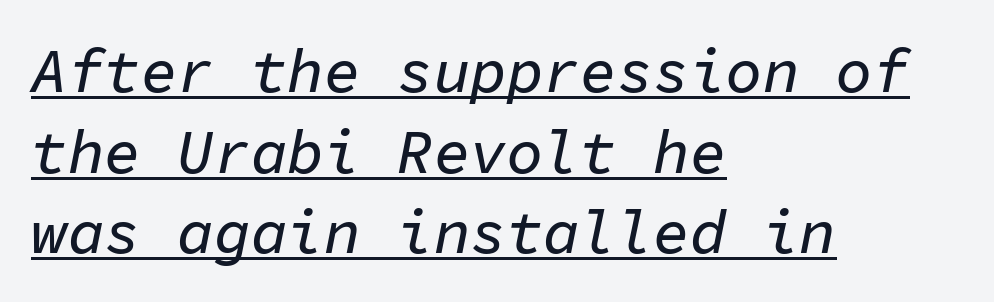
The image shows 61 px text type, italic (leaning right), monospaced; set left-aligned, normal line spacing (1.32x), normal letter spacing, underlined; low stroke contrast and a medium x-height.
